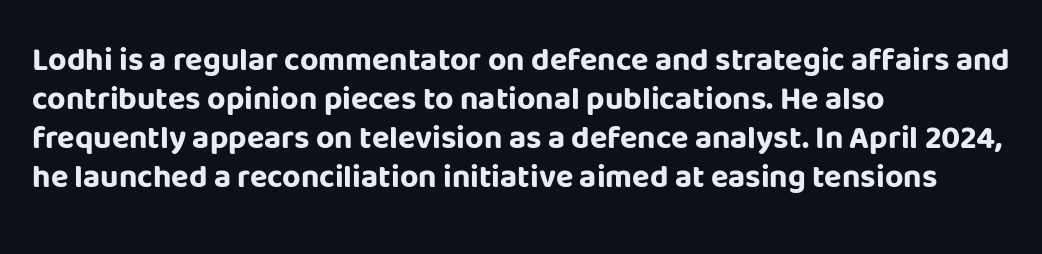
The image shows 32 px bold sans-serif type, upright; set left-aligned, line spacing 1.22x, normal letter spacing, not underlined; low stroke contrast and a large x-height.
